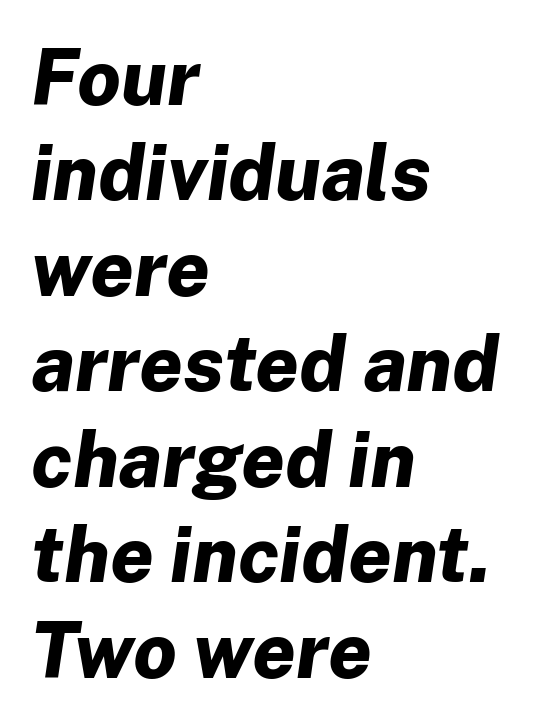
The image shows 77 px bold type, italic (leaning right); set left-aligned, line spacing 1.24x, normal letter spacing, not underlined; low stroke contrast and a medium x-height.
